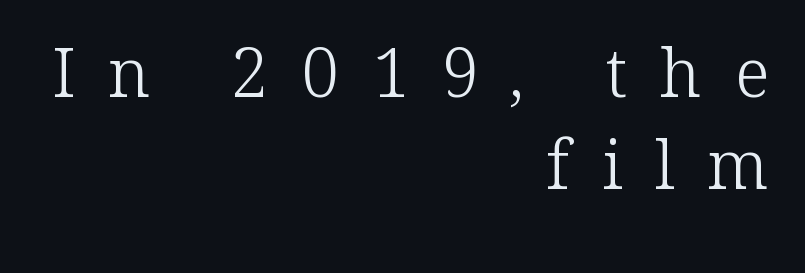
The image shows 67 px light serif type, upright; set right-aligned, normal line spacing (1.37x), unusually wide letter spacing (+0.49 em), not underlined; low stroke contrast and a medium x-height.
